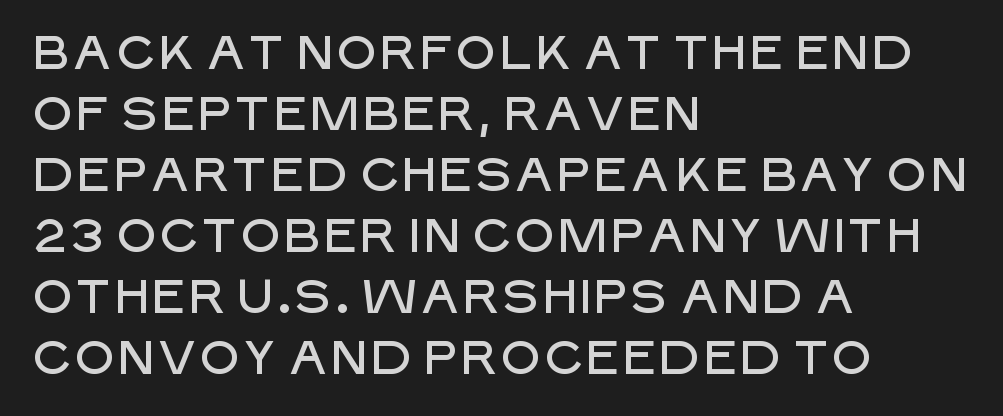
Q: Is the text italic (slanted)? A: No, it is upright.
Q: Is the typeface a serif or a sans-serif typeface? A: Sans-serif.
Q: Is the text underlined? A: No.
Q: How is the paragraph aligned? A: Left-aligned.
Q: Is the spacing between letters normal or unusually wide? A: Normal.
Q: Is the spacing between lines tight, normal or loose? A: Normal.
Q: Width (condensed, normal, or wide)? A: Normal.
Q: Stroke contrast? A: Low.
Q: x-height? A: Large.
Q: Monospaced? A: No.
